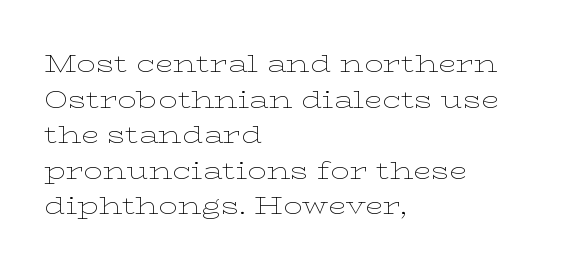
The image shows 24 px text type, upright; set left-aligned, normal line spacing (1.48x), normal letter spacing, not underlined.
